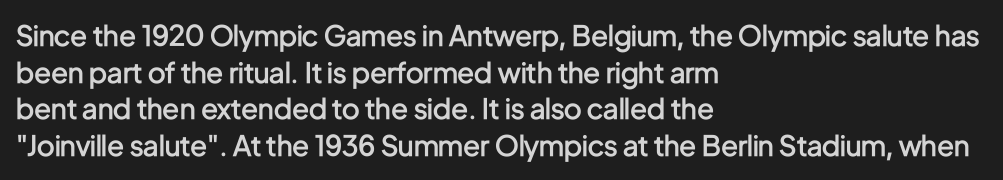
Note the varied advance widths — an 'i' is clearly narrower than an 'm'. I'd call this a sans setting — the letters go barefoot. Interline gaps are of average width in this sample. Do the letters lean? They stand straight. The face used here is a semibold: visibly heavier than regular, lighter than bold.
